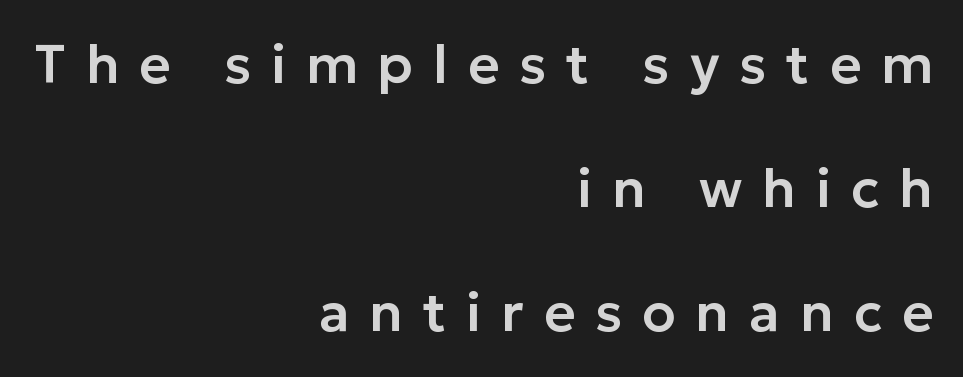
The block of text is sparse from top to bottom, with ample space between rows. The space beneath each line is pristine and unruled. The paragraph shown leans on its right margin. Posture: upright roman. Short note: letters widely spaced.
